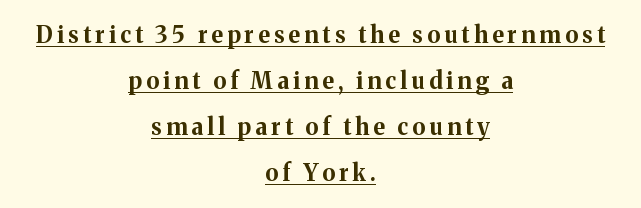
The image shows 23 px bold type, upright; set centered, loose line spacing (2.0x), underlined.
